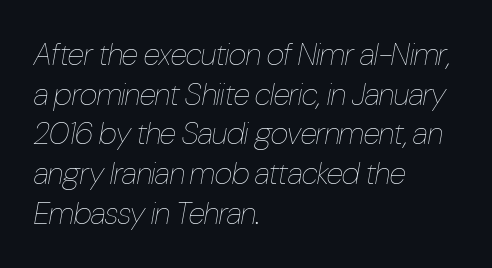
Q: Is the text bold? A: No.
Q: Is the text italic (slanted)? A: Yes, it leans right by about 10 degrees.
Q: Is the text underlined? A: No.
Q: How is the paragraph aligned? A: Left-aligned.
Q: Is the spacing between letters normal or unusually wide? A: Normal.
Q: Is the spacing between lines tight, normal or loose? A: Normal.
Q: Width (condensed, normal, or wide)? A: Condensed.
Q: Stroke contrast? A: Low.
Q: x-height? A: Medium.
Q: Monospaced? A: No.
